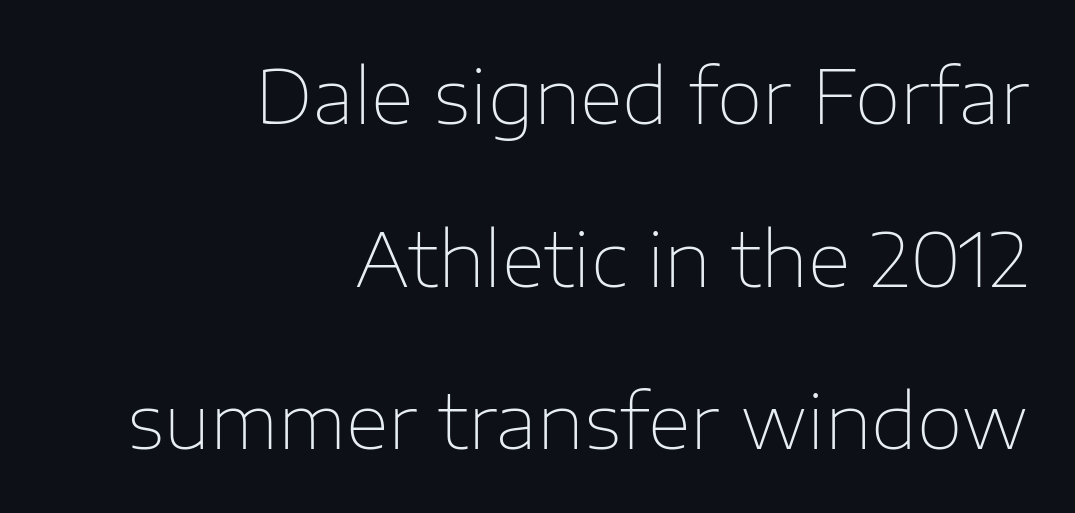
The rendering uses natural spacing where letterforms have individual widths. Summary of vertical rhythm: relaxed, with wide interline spacing. Clear beneath every line of the passage. The specimen reads as upright at a glance. Notice how the passage keeps a crisp vertical edge on the right only.
